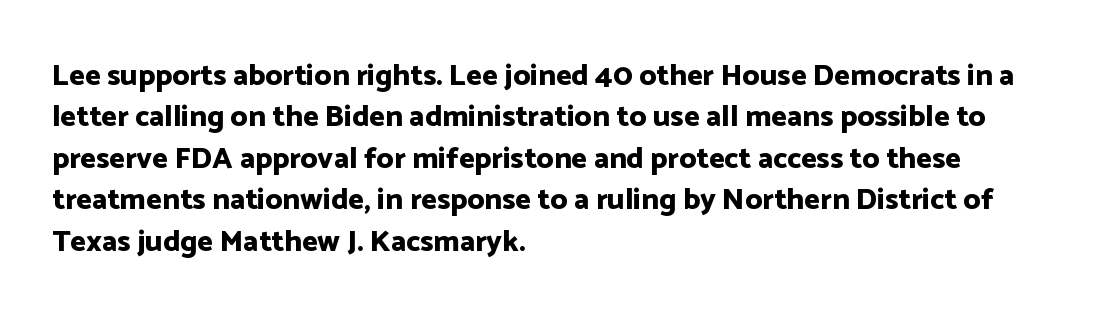
The image shows 30 px bold sans-serif type, upright; set left-aligned, normal line spacing (1.38x), normal letter spacing, not underlined; low stroke contrast and a medium x-height.
